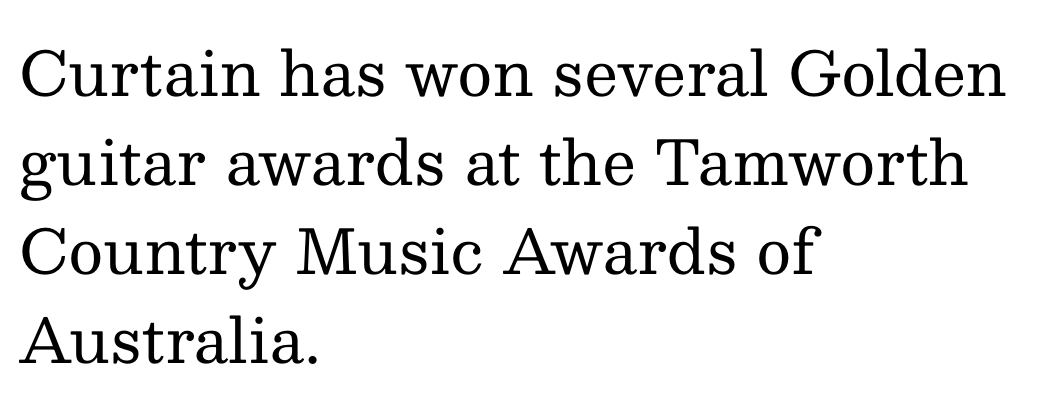
The face used here is proportionally spaced, like ordinary book or web type. Every stem runs plumb, perpendicular to the baseline. The rag falls on the right side of this text block. Reading down the column, the eye jumps a familiar distance to each next line. Typographically, this falls in the serif category. Inter-character spacing is left at the font's built-in metrics.
